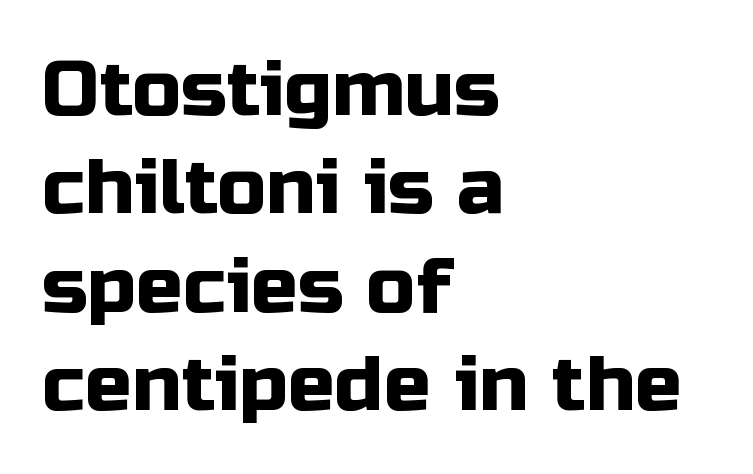
The image shows 78 px sans-serif type, upright; set left-aligned, normal line spacing (1.26x), normal letter spacing, not underlined; low stroke contrast and a medium x-height.
